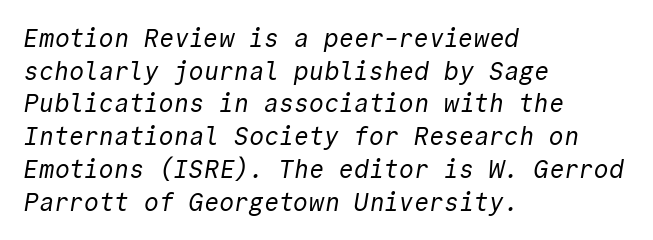
Q: Is the text bold? A: No.
Q: Is the text underlined? A: No.
Q: How is the paragraph aligned? A: Left-aligned.
Q: Is the spacing between letters normal or unusually wide? A: Normal.
Q: Is the spacing between lines tight, normal or loose? A: Normal.
